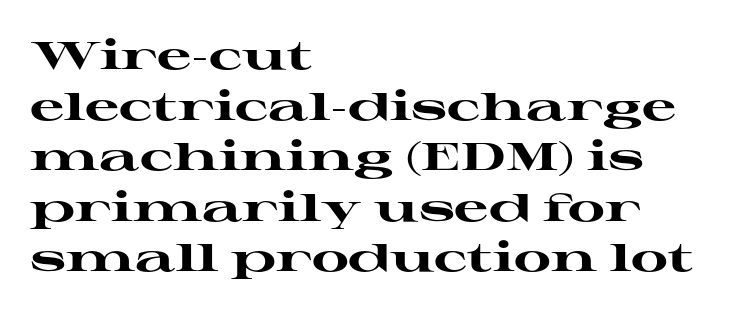
{"serif": "yes", "italic": "no", "bold": "yes", "weight": "heavy", "width": "wide", "stroke_contrast": "high", "x_height": "medium", "monospaced": "no", "underline": "no", "align": "left", "line_spacing": "normal", "line_spacing_ratio": 1.33, "letter_spacing": "normal", "letter_spacing_em": 0.0, "glyph_px": 38}
